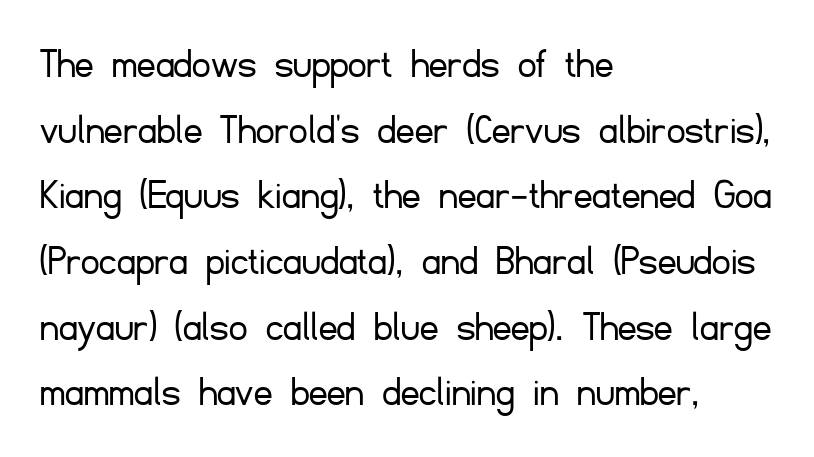
The image shows 45 px light sans-serif type, upright; set left-aligned, normal line spacing (1.46x), normal letter spacing, not underlined; low stroke contrast and a small x-height.
